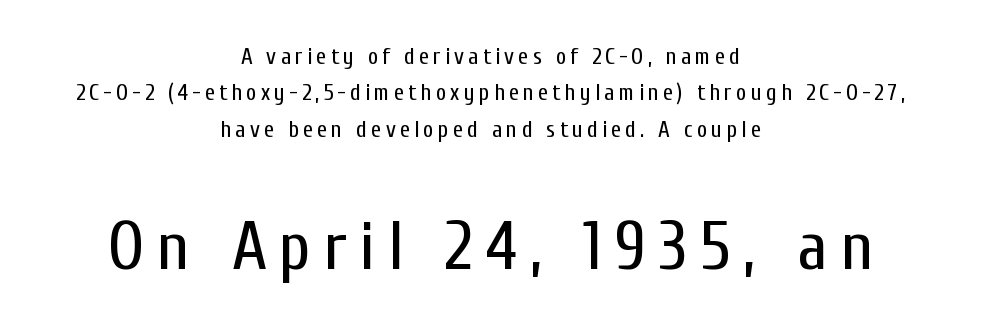
If you measured baseline to baseline, you'd find a middling distance. Think of a printed novel: that variable character pitch is what you see here. The rag falls on both sides of this text block equally. Style check: upright. The passage shown is typeset with a sans-serif family. Unmarked baselines from the first word to the last.
